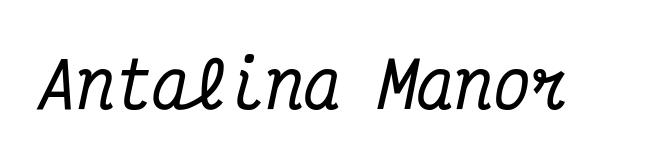
{"serif": "yes", "italic": "yes", "lean": "right", "slant_degrees": 12, "width": "condensed", "stroke_contrast": "medium", "x_height": "medium", "monospaced": "yes", "underline": "no", "letter_spacing": "normal", "letter_spacing_em": 0.0, "glyph_px": 63}
